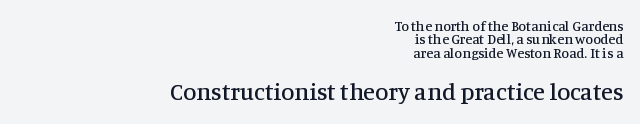
The image shows 24 px text type, upright; set right-aligned, tight line spacing (0.95x), normal letter spacing, not underlined; the second (bottom) block is 1.71x larger.
